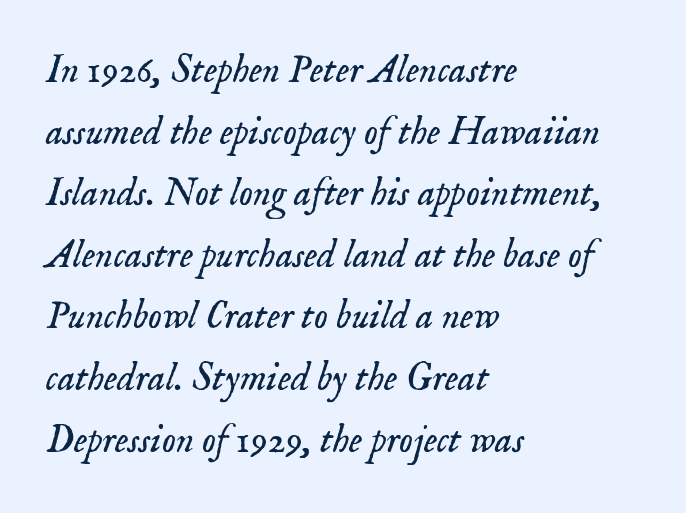
Q: Is the text bold? A: No.
Q: Is the text italic (slanted)? A: Yes, it leans right by about 18 degrees.
Q: Is the typeface a serif or a sans-serif typeface? A: Serif.
Q: Is the text underlined? A: No.
Q: How is the paragraph aligned? A: Left-aligned.
Q: Is the spacing between letters normal or unusually wide? A: Normal.
Q: Is the spacing between lines tight, normal or loose? A: Normal.
Q: Width (condensed, normal, or wide)? A: Normal.
Q: Stroke contrast? A: Low.
Q: x-height? A: Small.
Q: Monospaced? A: No.
